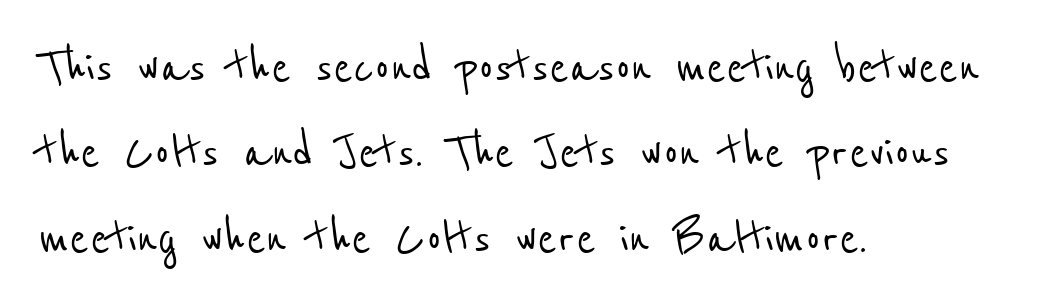
The letters sit at their default tracking, neither squeezed nor spread. The face used here is proportionally spaced, like ordinary book or web type. No word sits above an underline. The rows are spaced the way most documents space them. Each letter's strokes conclude bluntly, with no projecting serifs.
